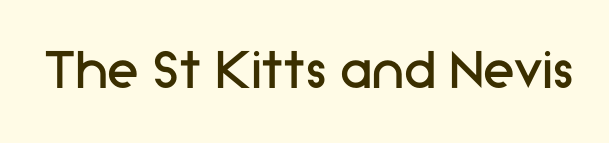
The image shows 64 px regular-weight sans-serif type, upright; set normal letter spacing, not underlined; low stroke contrast and a medium x-height.
